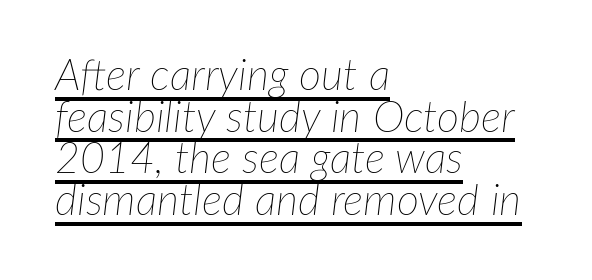
The lines are packed closely together with very little leading. A continuous stroke trails under the words, as in a hyperlink. Heaviness? Minimal to ordinary, like unemphasized prose. The letters advance in unequal steps, a hallmark of proportional type.
